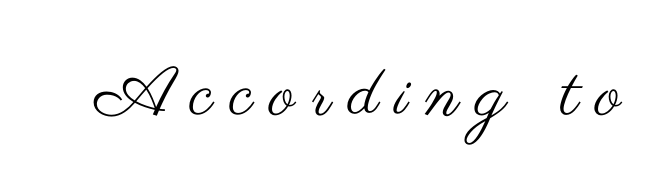
The image shows 69 px regular-weight, wide sans-serif type; set unusually wide letter spacing (+0.24 em), not underlined; medium stroke contrast and a small x-height.
